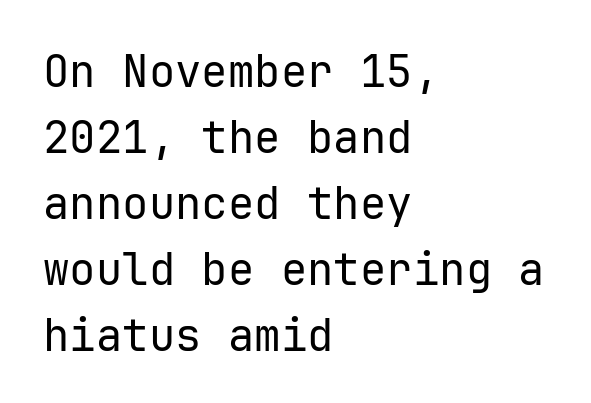
The image shows 44 px regular-weight sans-serif type, upright, monospaced; set left-aligned, normal line spacing (1.5x), normal letter spacing, not underlined; low stroke contrast and a medium x-height.
